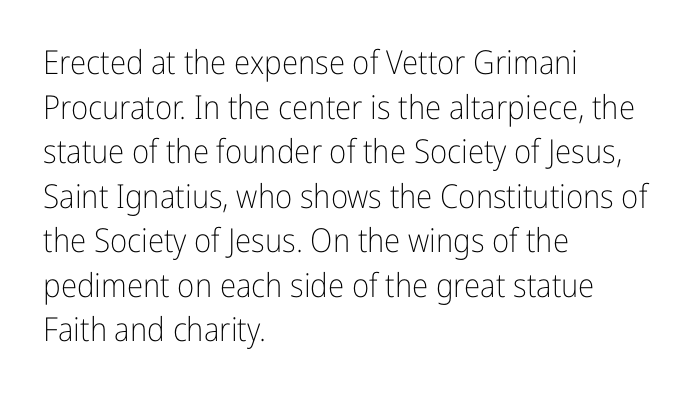
Q: Is the text bold? A: No.
Q: Is the text italic (slanted)? A: No, it is upright.
Q: Is the typeface a serif or a sans-serif typeface? A: Sans-serif.
Q: Is the text underlined? A: No.
Q: How is the paragraph aligned? A: Left-aligned.
Q: Is the spacing between letters normal or unusually wide? A: Normal.
Q: Is the spacing between lines tight, normal or loose? A: Normal.
Q: Width (condensed, normal, or wide)? A: Condensed.
Q: Stroke contrast? A: Low.
Q: x-height? A: Medium.
Q: Monospaced? A: No.
